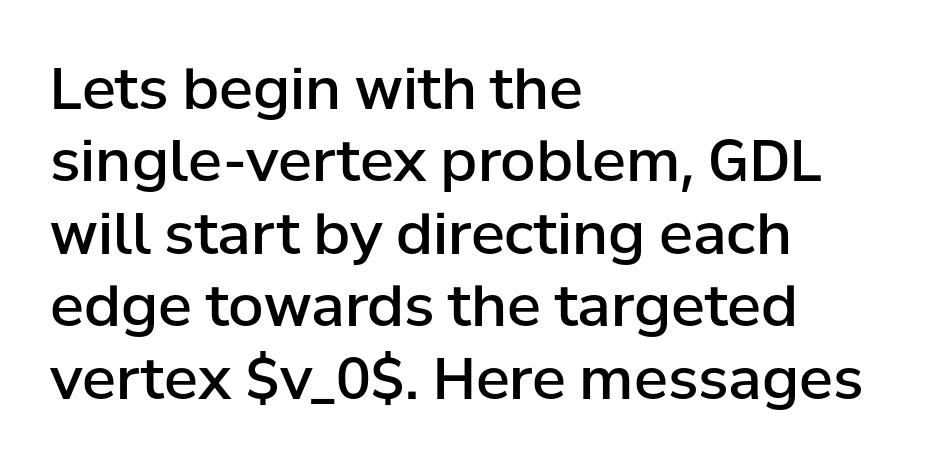
The image shows 57 px semibold sans-serif type, upright; set left-aligned, normal line spacing (1.27x), normal letter spacing, not underlined; low stroke contrast and a medium x-height.
